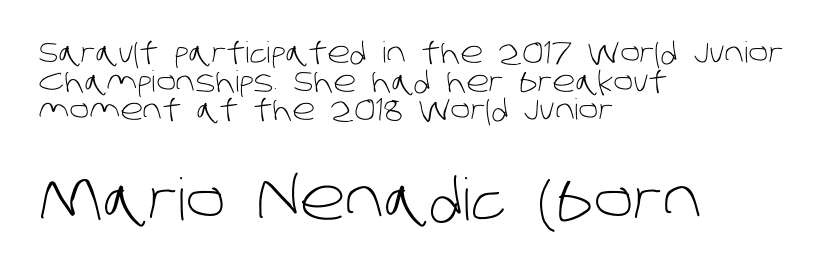
The image shows 58 px light sans-serif type; set left-aligned, tight line spacing (0.99x), normal letter spacing, not underlined; the second (bottom) block is 2.0x larger; low stroke contrast and a large x-height.
